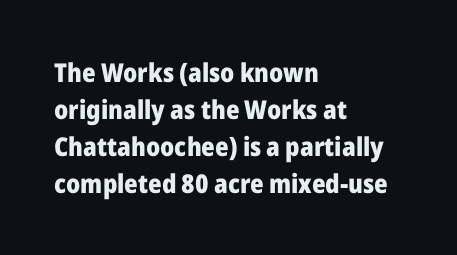
{"italic": "no", "bold": "yes", "underline": "no", "align": "left", "line_spacing": "normal", "line_spacing_ratio": 1.42, "letter_spacing": "normal", "letter_spacing_em": 0.0, "glyph_px": 26}
